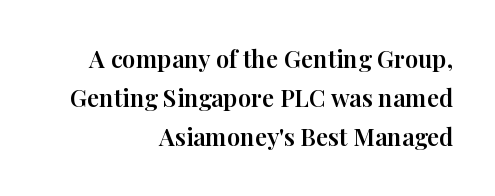
{"italic": "no", "underline": "no", "align": "right", "line_spacing": "normal", "line_spacing_ratio": 1.63, "letter_spacing": "normal", "letter_spacing_em": 0.0, "glyph_px": 24}
